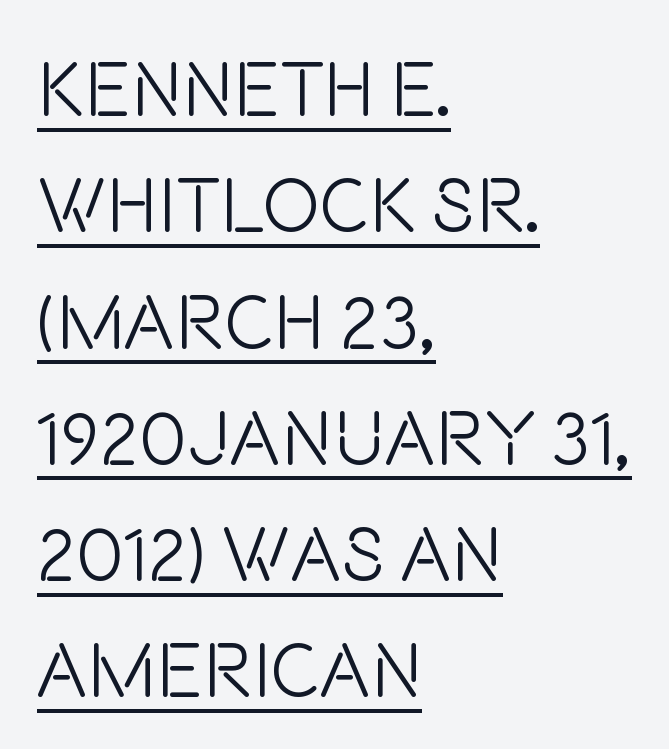
This is the regular roman posture of the typeface. I'd call this a sans setting — the letters go barefoot. Varying glyph widths throughout — classic text-font behaviour. The ragged edge is on the right, which tells us the setting is flush left. The face looks like a standard text weight, possibly lighter.
